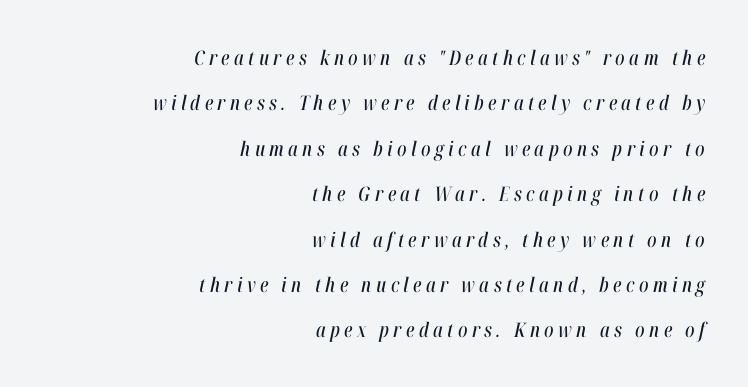
Q: Is the text italic (slanted)? A: Yes, it leans right by about 12 degrees.
Q: Is the text underlined? A: No.
Q: How is the paragraph aligned? A: Right-aligned.
Q: Is the spacing between letters normal or unusually wide? A: Unusually wide.
Q: Is the spacing between lines tight, normal or loose? A: Loose.
